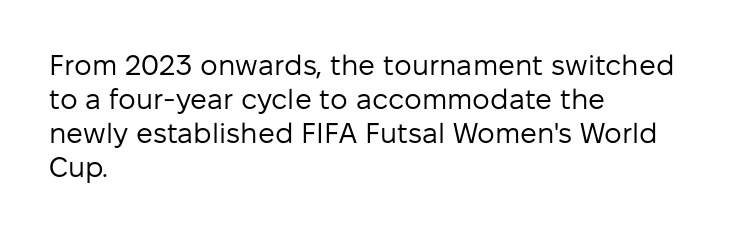
Q: Is the text bold? A: No.
Q: Is the text italic (slanted)? A: No, it is upright.
Q: Is the typeface a serif or a sans-serif typeface? A: Sans-serif.
Q: Is the text underlined? A: No.
Q: How is the paragraph aligned? A: Left-aligned.
Q: Is the spacing between letters normal or unusually wide? A: Normal.
Q: Width (condensed, normal, or wide)? A: Normal.
Q: Stroke contrast? A: Low.
Q: x-height? A: Medium.
Q: Monospaced? A: No.
